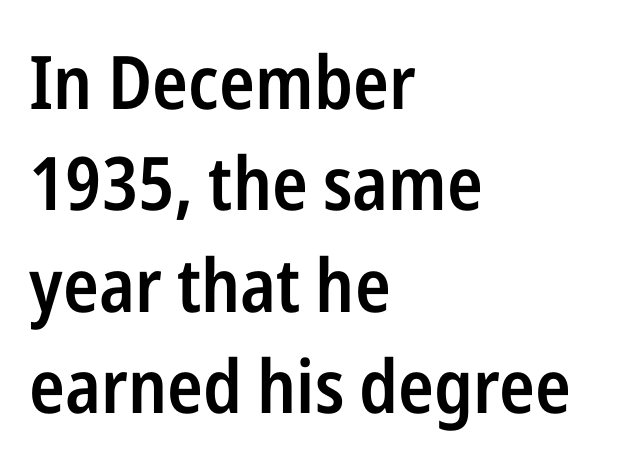
{"serif": "no", "italic": "no", "bold": "semi", "weight": "semibold", "width": "condensed", "stroke_contrast": "low", "x_height": "medium", "monospaced": "no", "underline": "no", "align": "left", "line_spacing": "normal", "line_spacing_ratio": 1.37, "letter_spacing": "normal", "letter_spacing_em": 0.0, "glyph_px": 74}
